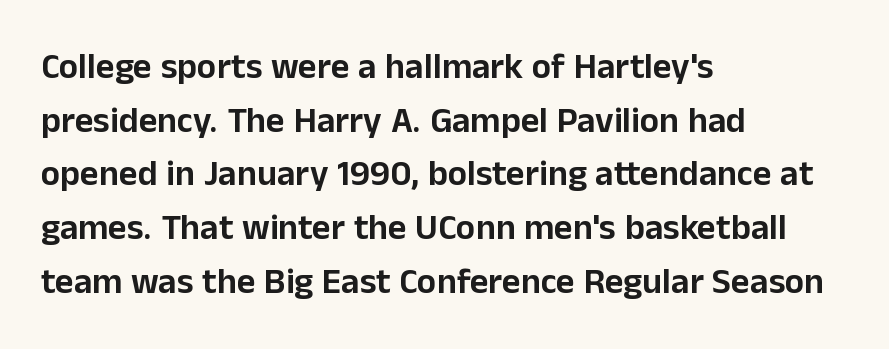
Q: Is the text italic (slanted)? A: No, it is upright.
Q: Is the typeface a serif or a sans-serif typeface? A: Sans-serif.
Q: Is the text underlined? A: No.
Q: How is the paragraph aligned? A: Left-aligned.
Q: Is the spacing between letters normal or unusually wide? A: Normal.
Q: Is the spacing between lines tight, normal or loose? A: Normal.
Q: Width (condensed, normal, or wide)? A: Normal.
Q: Stroke contrast? A: Low.
Q: x-height? A: Medium.
Q: Monospaced? A: No.
